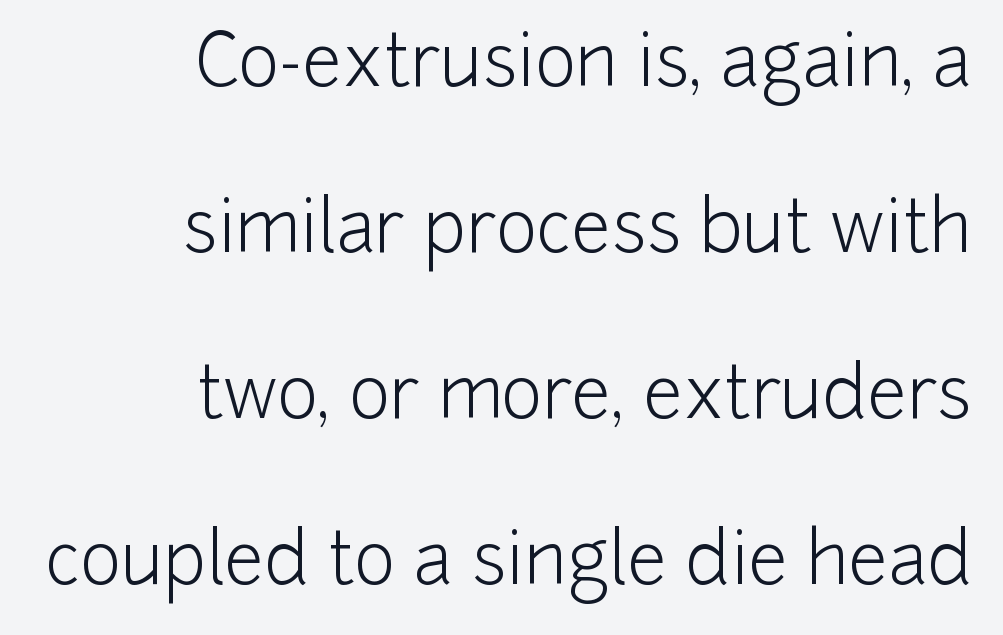
{"serif": "no", "italic": "no", "bold": "no", "weight": "light", "width": "normal", "stroke_contrast": "low", "x_height": "medium", "monospaced": "no", "underline": "no", "align": "right", "line_spacing": "loose", "line_spacing_ratio": 2.34, "letter_spacing": "normal", "letter_spacing_em": 0.0, "glyph_px": 71}
